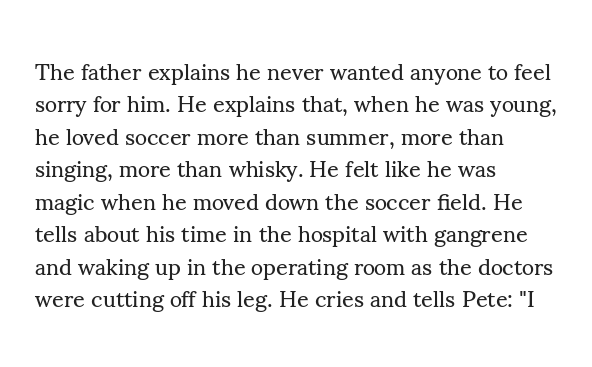
The tracking reads as untouched default to a designer's eye. Layout note: lines flush left. Students, observe: this is what conventionally led text looks like. Underline: absent.
